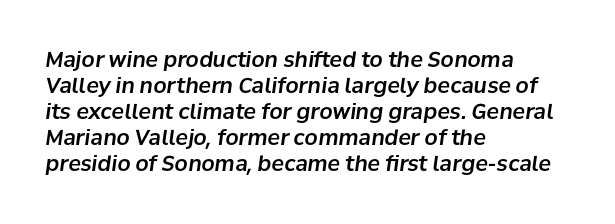
{"italic": "yes", "lean": "right", "slant_degrees": 8, "underline": "no", "align": "left", "line_spacing_ratio": 1.24, "letter_spacing": "normal", "letter_spacing_em": 0.0, "glyph_px": 21}
